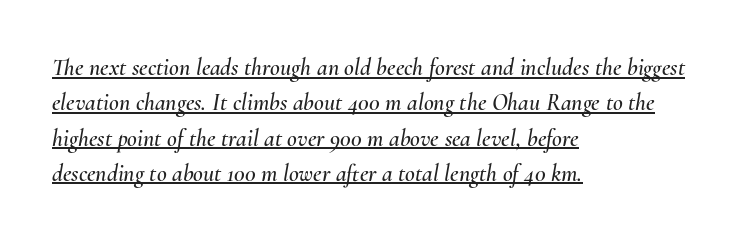
Q: Is the text italic (slanted)? A: Yes, it leans right by about 10 degrees.
Q: Is the text underlined? A: Yes.
Q: How is the paragraph aligned? A: Left-aligned.
Q: Is the spacing between letters normal or unusually wide? A: Normal.
Q: Is the spacing between lines tight, normal or loose? A: Normal.
